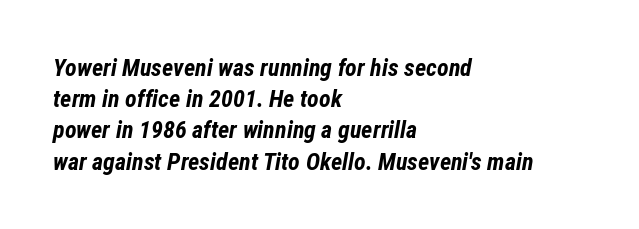
Q: Is the text bold? A: Yes.
Q: Is the text italic (slanted)? A: Yes, it leans right by about 12 degrees.
Q: Is the text underlined? A: No.
Q: How is the paragraph aligned? A: Left-aligned.
Q: Is the spacing between letters normal or unusually wide? A: Normal.
Q: Is the spacing between lines tight, normal or loose? A: Normal.
